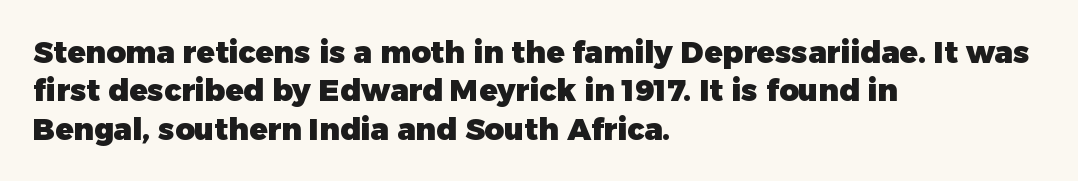
Q: Is the text bold? A: Yes.
Q: Is the text italic (slanted)? A: No, it is upright.
Q: Is the typeface a serif or a sans-serif typeface? A: Sans-serif.
Q: Is the text underlined? A: No.
Q: How is the paragraph aligned? A: Left-aligned.
Q: Is the spacing between letters normal or unusually wide? A: Normal.
Q: Is the spacing between lines tight, normal or loose? A: Normal.
Q: Width (condensed, normal, or wide)? A: Normal.
Q: Stroke contrast? A: Low.
Q: x-height? A: Medium.
Q: Monospaced? A: No.
